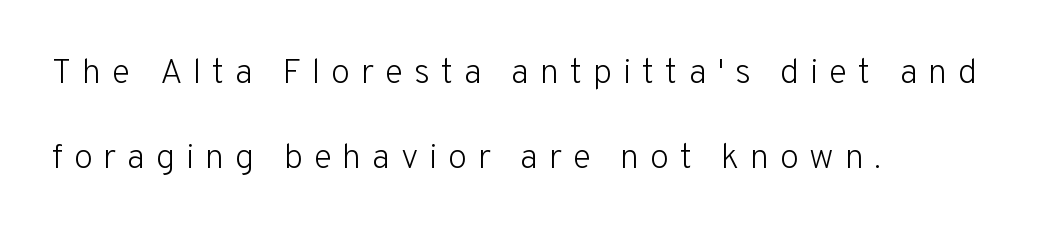
{"serif": "no", "italic": "no", "bold": "no", "weight": "light", "width": "normal", "stroke_contrast": "low", "x_height": "medium", "monospaced": "no", "underline": "no", "align": "left", "line_spacing": "loose", "line_spacing_ratio": 2.43, "letter_spacing": "wide", "letter_spacing_em": 0.3, "glyph_px": 35}
